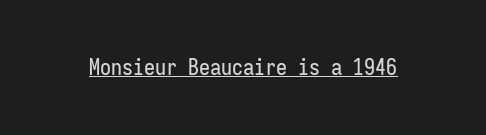
{"italic": "no", "underline": "yes", "letter_spacing": "normal", "letter_spacing_em": 0.0, "glyph_px": 22}
